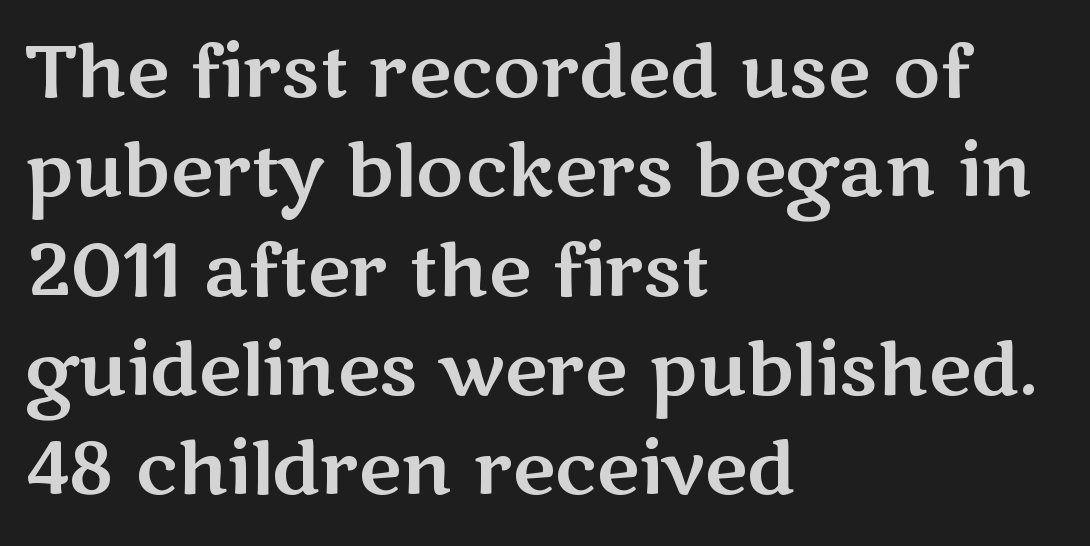
The image shows 73 px wide sans-serif type, upright; set left-aligned, normal line spacing (1.36x), normal letter spacing, not underlined; medium stroke contrast and a medium x-height.
